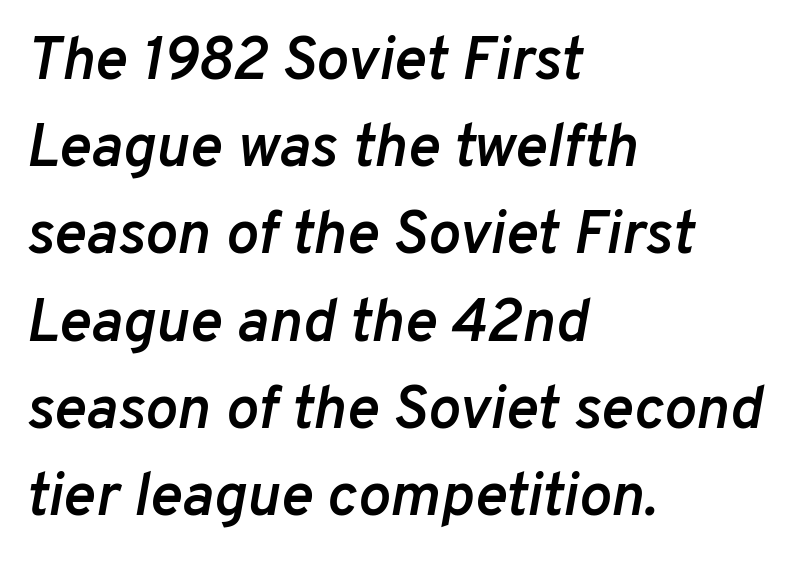
{"italic": "yes", "lean": "right", "slant_degrees": 10, "bold": "semi", "weight": "semibold", "width": "normal", "stroke_contrast": "low", "x_height": "medium", "monospaced": "no", "underline": "no", "align": "left", "line_spacing": "normal", "line_spacing_ratio": 1.43, "letter_spacing": "normal", "letter_spacing_em": 0.0, "glyph_px": 61}
